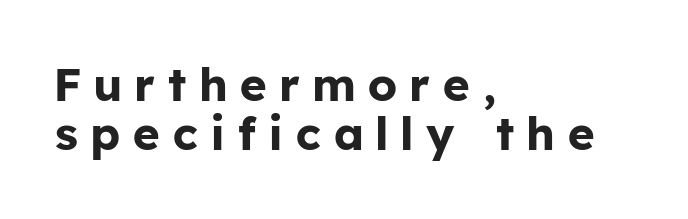
The image shows 46 px bold sans-serif type, upright; set left-aligned, tight line spacing (1.06x), unusually wide letter spacing (+0.29 em), not underlined; low stroke contrast and a medium x-height.
